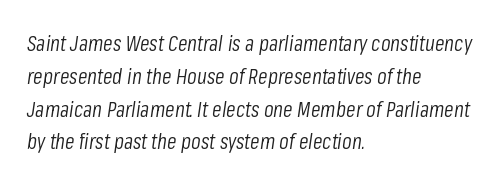
The zone under the glyphs is completely vacant. The font's italic variant was chosen for this text. Successive baselines arrive at the customary interval. These glyphs show unthickened strokes, regular width or finer. Is the block centered? No — it sits flush against the left margin.
